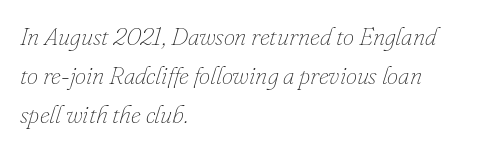
The image shows 25 px text type, italic (leaning right); set left-aligned, normal line spacing (1.56x), normal letter spacing, not underlined.
